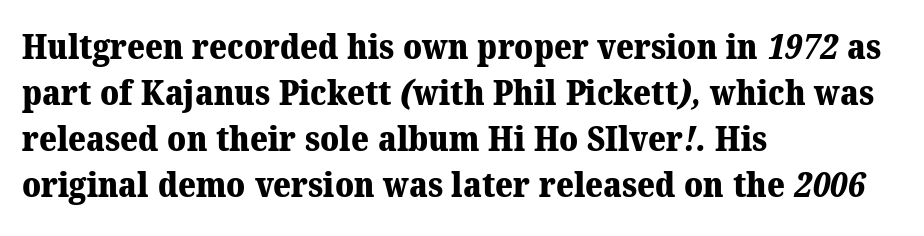
Q: Is the text bold? A: Yes.
Q: Is the typeface a serif or a sans-serif typeface? A: Serif.
Q: Is the text underlined? A: No.
Q: How is the paragraph aligned? A: Left-aligned.
Q: Is the spacing between letters normal or unusually wide? A: Normal.
Q: Is the spacing between lines tight, normal or loose? A: Normal.
Q: Width (condensed, normal, or wide)? A: Normal.
Q: Stroke contrast? A: Medium.
Q: x-height? A: Medium.
Q: Monospaced? A: No.
